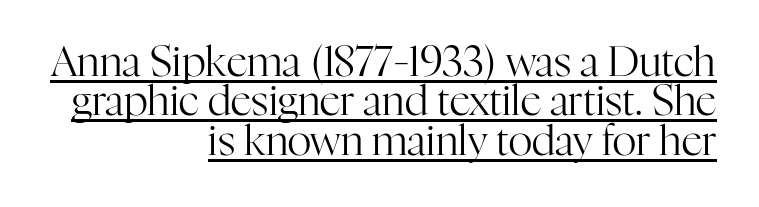
Q: Is the text bold? A: No.
Q: Is the text italic (slanted)? A: No, it is upright.
Q: Is the typeface a serif or a sans-serif typeface? A: Serif.
Q: Is the text underlined? A: Yes.
Q: How is the paragraph aligned? A: Right-aligned.
Q: Is the spacing between letters normal or unusually wide? A: Normal.
Q: Is the spacing between lines tight, normal or loose? A: Tight.
Q: Width (condensed, normal, or wide)? A: Normal.
Q: Stroke contrast? A: High.
Q: x-height? A: Medium.
Q: Monospaced? A: No.
